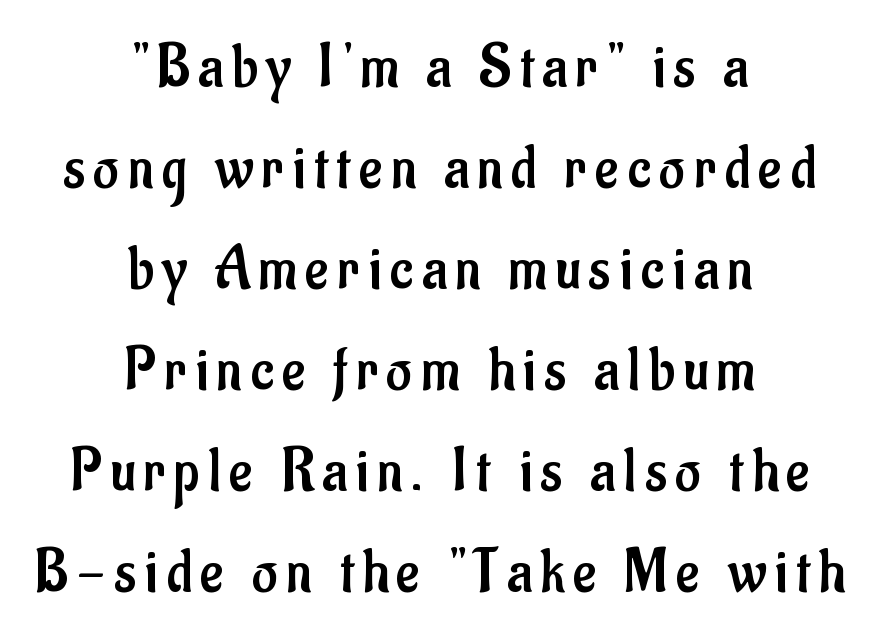
Q: Is the text bold? A: No.
Q: Is the text italic (slanted)? A: No, it is upright.
Q: Is the typeface a serif or a sans-serif typeface? A: Sans-serif.
Q: Is the text underlined? A: No.
Q: How is the paragraph aligned? A: Centered.
Q: Is the spacing between lines tight, normal or loose? A: Normal.
Q: Width (condensed, normal, or wide)? A: Condensed.
Q: Stroke contrast? A: Low.
Q: x-height? A: Small.
Q: Monospaced? A: No.
